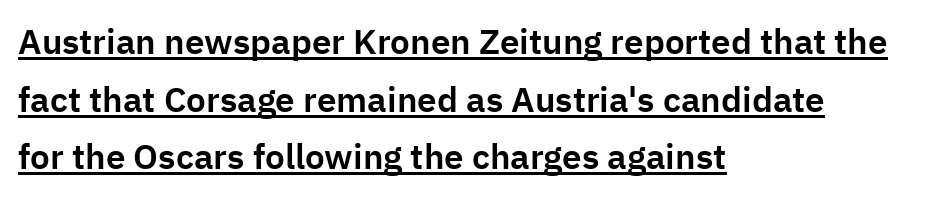
Q: Is the text italic (slanted)? A: No, it is upright.
Q: Is the typeface a serif or a sans-serif typeface? A: Sans-serif.
Q: Is the text underlined? A: Yes.
Q: How is the paragraph aligned? A: Left-aligned.
Q: Is the spacing between letters normal or unusually wide? A: Normal.
Q: Is the spacing between lines tight, normal or loose? A: Normal.
Q: Width (condensed, normal, or wide)? A: Normal.
Q: Stroke contrast? A: Low.
Q: x-height? A: Medium.
Q: Monospaced? A: No.
